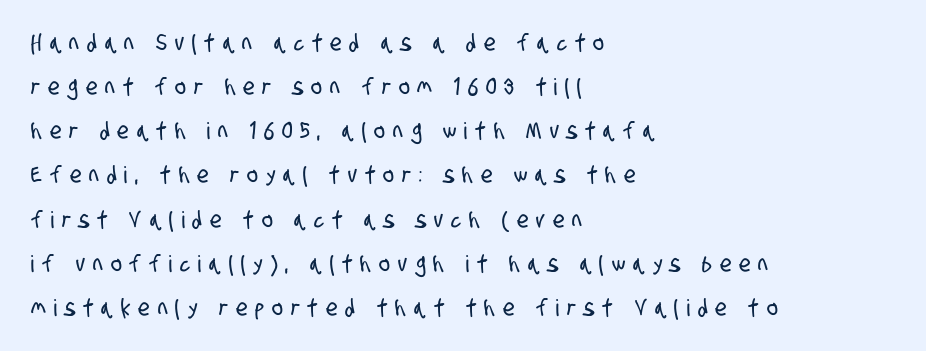
The image shows 23 px text type; set left-aligned, loose line spacing (1.92x), unusually wide letter spacing (+0.35 em), not underlined.
